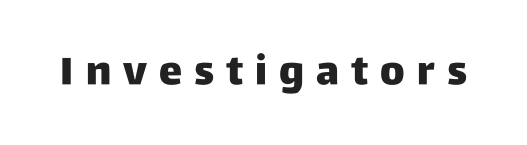
{"serif": "no", "italic": "no", "bold": "yes", "weight": "heavy", "width": "normal", "stroke_contrast": "low", "x_height": "large", "monospaced": "no", "underline": "no", "letter_spacing": "wide", "letter_spacing_em": 0.31, "glyph_px": 39}
